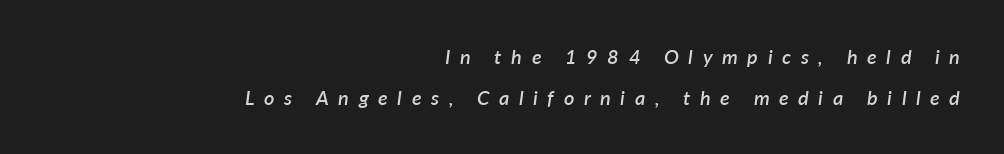
Q: Is the text bold? A: Semi-bold.
Q: Is the text italic (slanted)? A: Yes, it leans right by about 7 degrees.
Q: Is the text underlined? A: No.
Q: How is the paragraph aligned? A: Right-aligned.
Q: Is the spacing between letters normal or unusually wide? A: Unusually wide.
Q: Is the spacing between lines tight, normal or loose? A: Loose.
